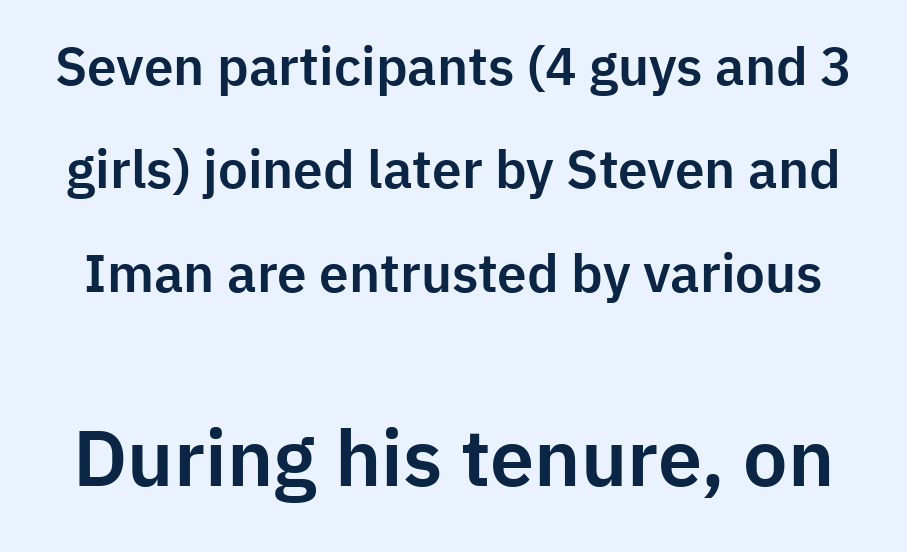
The second block has been scaled up relative to the first. Regarding serifs, this sample does without them. The rendering keeps characters at their native spacing. Beneath every word, the page is bare. A roman cut, with each character standing at attention. Is this a fixed-width face? No — the glyphs have proportional, varying widths.
